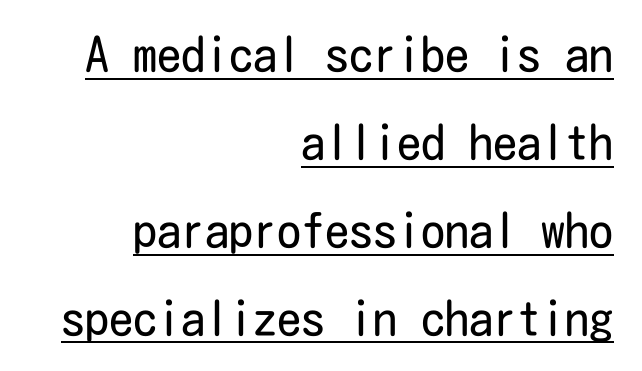
The image shows 48 px regular-weight, condensed sans-serif type, upright; set right-aligned, line spacing 1.83x, normal letter spacing, underlined; low stroke contrast and a medium x-height.
